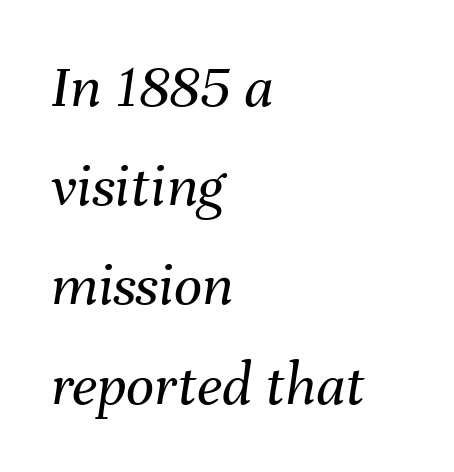
{"italic": "yes", "lean": "right", "slant_degrees": 8, "bold": "no", "weight": "regular", "width": "normal", "stroke_contrast": "medium", "x_height": "medium", "monospaced": "no", "underline": "no", "align": "left", "line_spacing": "normal", "line_spacing_ratio": 1.6, "letter_spacing": "normal", "letter_spacing_em": 0.0, "glyph_px": 62}
